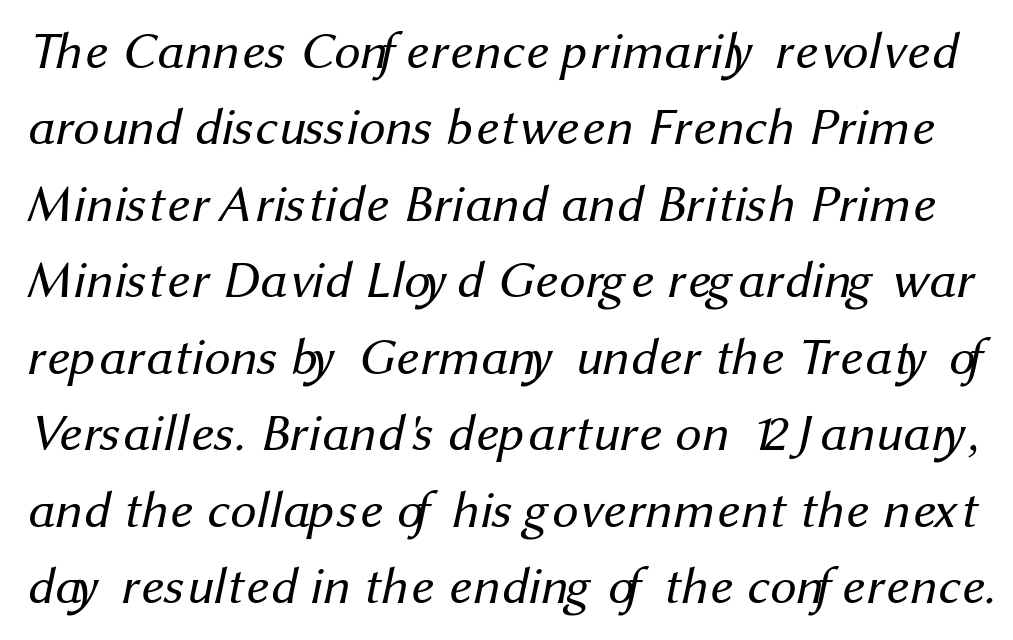
These lines are composed in type without serifs. Just letters on the line, the space beneath them empty. Is the stroke heavy? The answer is a plain regular-or-lighter. Spacing verdict: proportional, widths tailored to each character.
